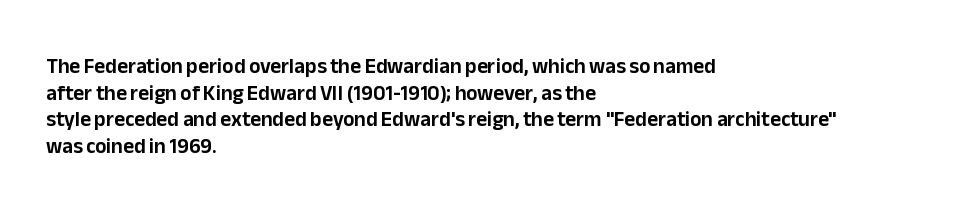
Q: Is the text italic (slanted)? A: No, it is upright.
Q: Is the text underlined? A: No.
Q: How is the paragraph aligned? A: Left-aligned.
Q: Is the spacing between letters normal or unusually wide? A: Normal.
Q: Is the spacing between lines tight, normal or loose? A: Normal.
